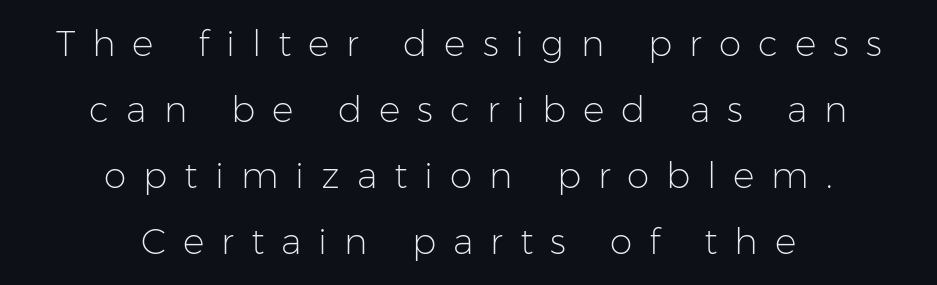
{"serif": "no", "italic": "no", "bold": "no", "weight": "light", "width": "normal", "stroke_contrast": "low", "x_height": "medium", "monospaced": "no", "underline": "no", "align": "center", "line_spacing_ratio": 1.83, "letter_spacing": "wide", "letter_spacing_em": 0.47, "glyph_px": 36}
